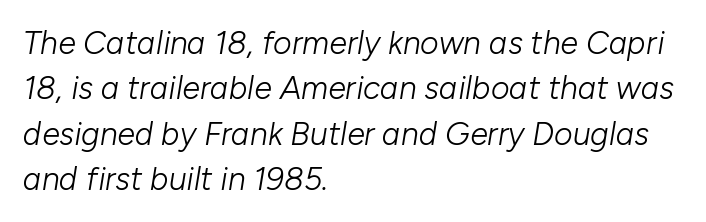
Glance below the letters and you will spot only blank space. Characters are canted at an angle relative to the baseline's perpendicular. The lines are quadded left. The rendering uses natural spacing where letterforms have individual widths.
